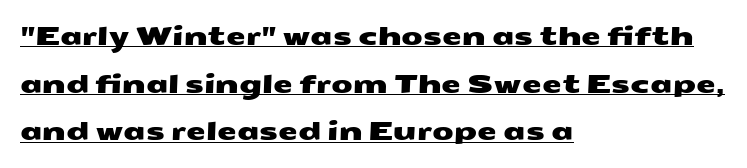
{"underline": "yes", "align": "left", "line_spacing": "loose", "line_spacing_ratio": 1.91, "letter_spacing": "normal", "letter_spacing_em": 0.0, "glyph_px": 25}
